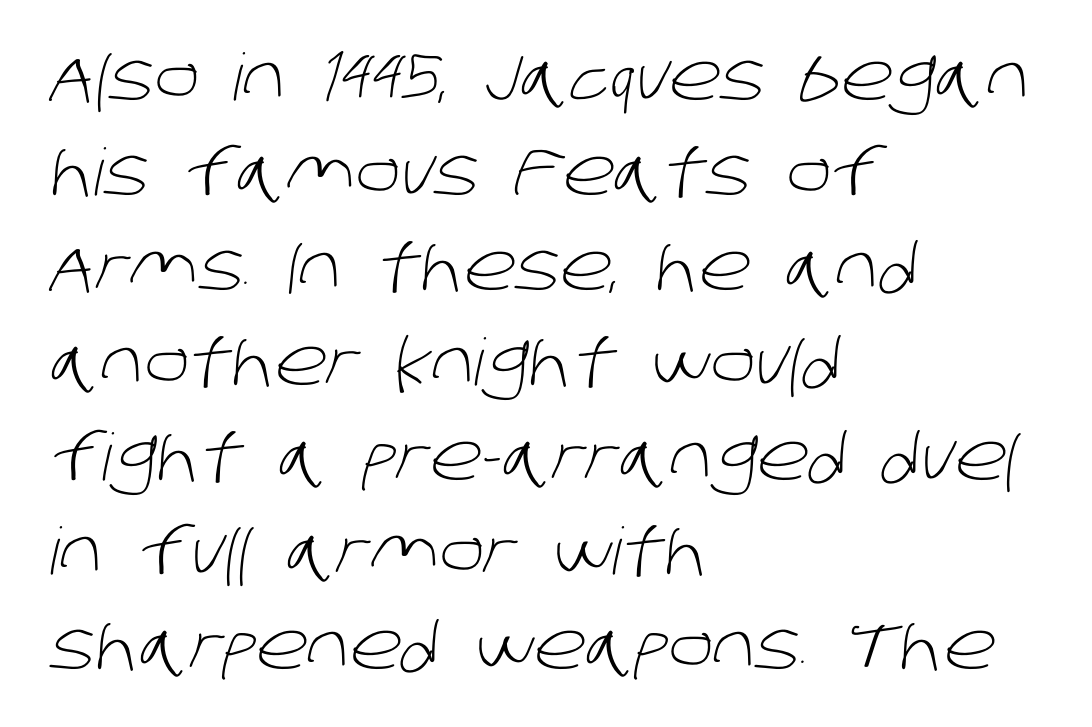
The image shows 65 px light sans-serif type; set left-aligned, normal line spacing (1.46x), normal letter spacing, not underlined; low stroke contrast and a large x-height.
